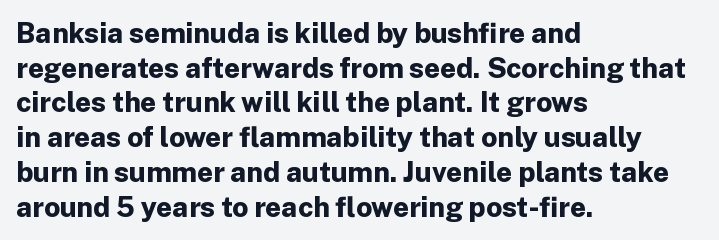
{"serif": "no", "italic": "no", "bold": "yes", "weight": "bold", "width": "normal", "stroke_contrast": "low", "x_height": "medium", "monospaced": "no", "underline": "no", "align": "left", "line_spacing_ratio": 1.24, "letter_spacing": "normal", "letter_spacing_em": 0.0, "glyph_px": 28}
